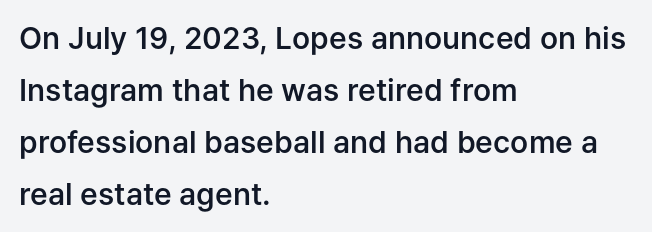
Every stem runs plumb, perpendicular to the baseline. Proportional: the letters do not fall into vertical columns. The setting favours the left margin, as ordinary paragraphs usually do. Is the type bold? Partly — it's a semibold, heavier than regular but not fully bold. The letters carry no serifs — their stems end cleanly without finishing strokes.
